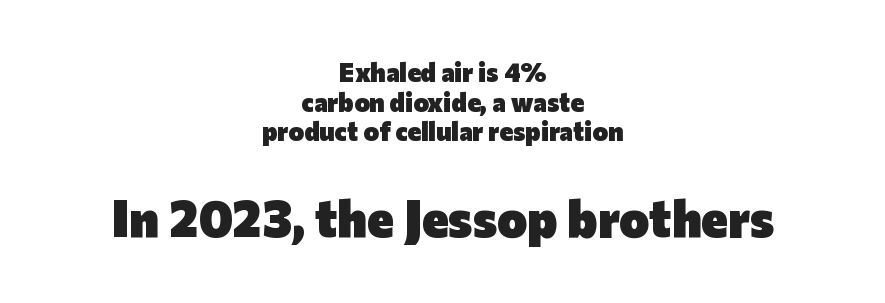
The image shows 51 px heavy sans-serif type, upright; set centered, tight line spacing (1.14x), normal letter spacing, not underlined; the second (bottom) block is 1.96x larger; low stroke contrast and a medium x-height.
